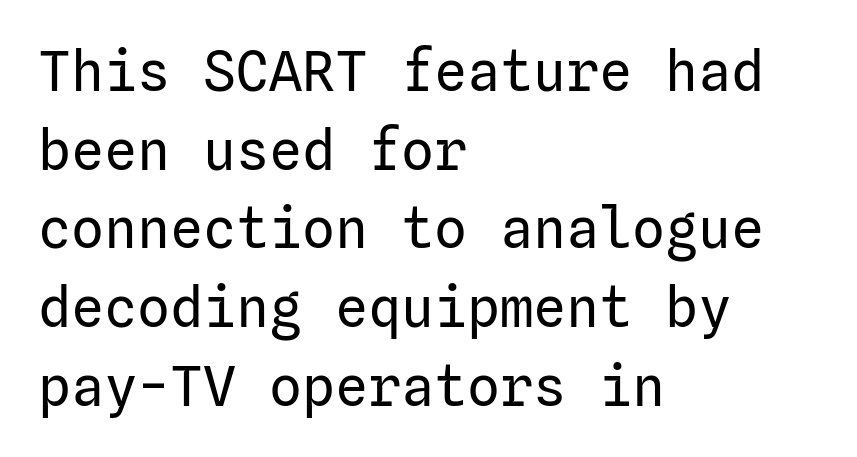
{"serif": "no", "italic": "no", "bold": "no", "weight": "regular", "width": "normal", "stroke_contrast": "low", "x_height": "medium", "underline": "no", "align": "left", "line_spacing": "normal", "line_spacing_ratio": 1.43, "letter_spacing": "normal", "letter_spacing_em": 0.0, "glyph_px": 55}
